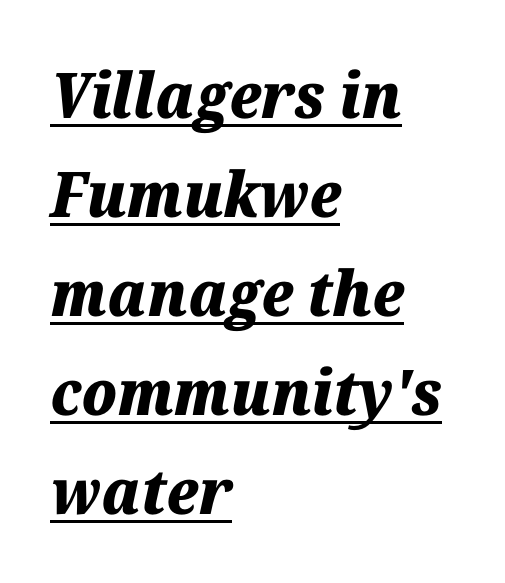
The setting favours the left margin, as ordinary paragraphs usually do. The axis of the letterforms is tilted away from vertical. Descenders here cross a horizontal rule under the line. A typesetter would call this proportional, since set widths differ per character. This rendering leaves character spacing at its baseline value. On the weight axis this lands at bold, roughly 700.
